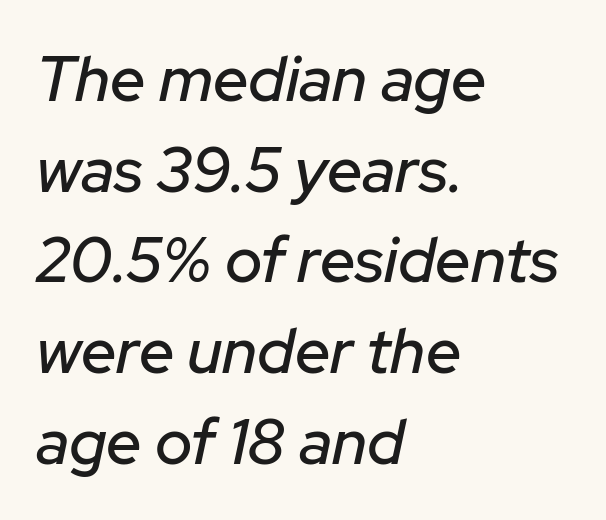
Vertically, the passage feels balanced, rows spaced as you'd expect. Leftover space on each line is placed entirely after the last word. Slant detected: the letters are inclined. Underline: absent. Is this a fixed-width face? No — the glyphs have proportional, varying widths.
